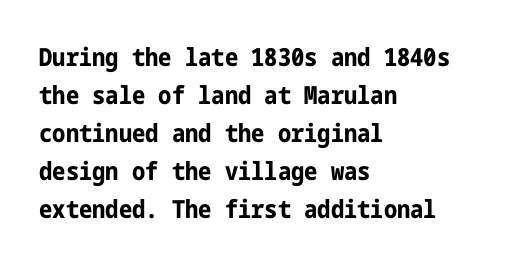
The image shows 25 px bold type, upright; set left-aligned, normal line spacing (1.52x), normal letter spacing, not underlined.
